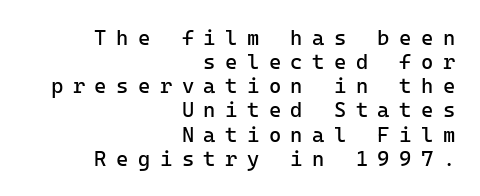
{"italic": "no", "bold": "no", "underline": "no", "align": "right", "line_spacing": "tight", "line_spacing_ratio": 1.15, "letter_spacing": "wide", "letter_spacing_em": 0.45, "glyph_px": 21}
